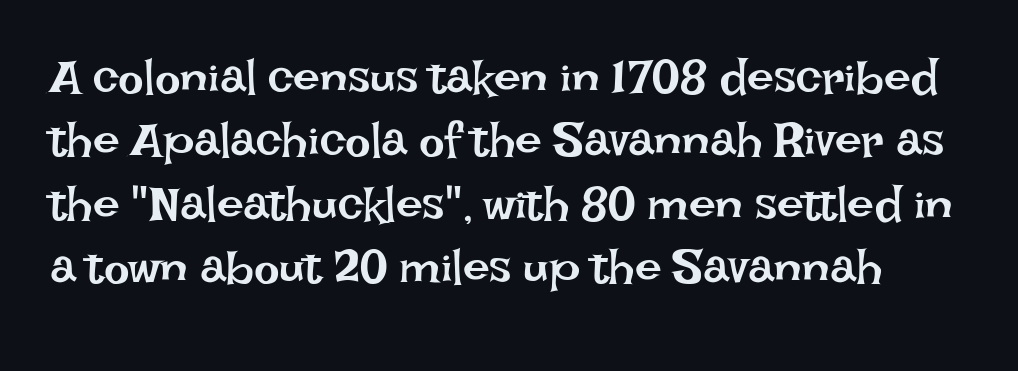
{"italic": "no", "bold": "no", "weight": "regular", "width": "normal", "stroke_contrast": "low", "x_height": "large", "monospaced": "no", "underline": "no", "line_spacing": "normal", "line_spacing_ratio": 1.32, "letter_spacing": "normal", "letter_spacing_em": 0.0, "glyph_px": 48}
